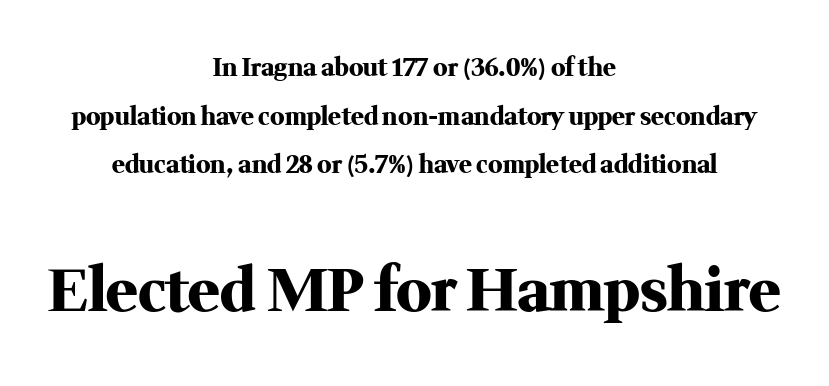
The image shows 59 px heavy serif type, upright; set centered, loose line spacing (2.03x), normal letter spacing, not underlined; the second (bottom) block is 2.46x larger; medium stroke contrast and a medium x-height.
